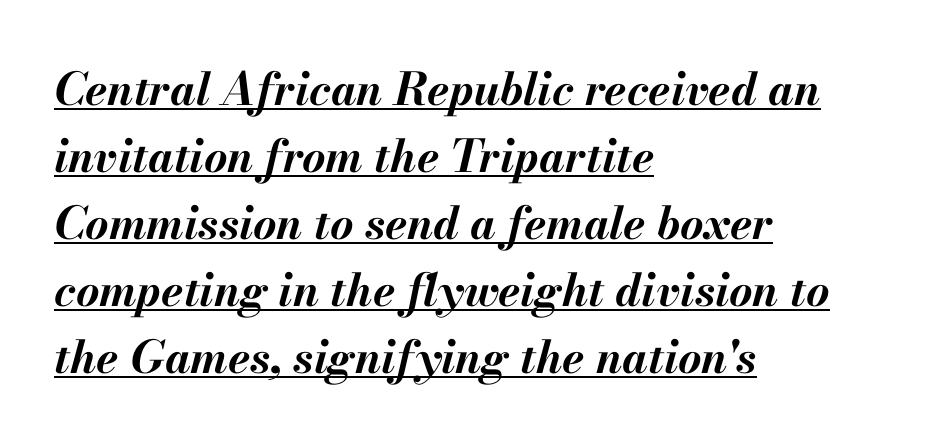
Q: Is the text bold? A: Yes.
Q: Is the text italic (slanted)? A: Yes, it leans right by about 13 degrees.
Q: Is the text underlined? A: Yes.
Q: How is the paragraph aligned? A: Left-aligned.
Q: Is the spacing between letters normal or unusually wide? A: Normal.
Q: Is the spacing between lines tight, normal or loose? A: Normal.
Q: Width (condensed, normal, or wide)? A: Normal.
Q: Stroke contrast? A: Medium.
Q: x-height? A: Small.
Q: Monospaced? A: No.
